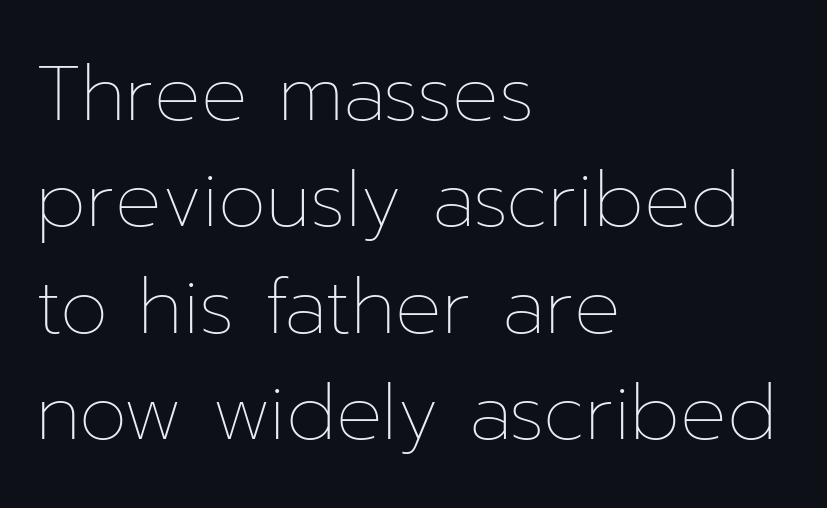
The space beneath each line is pristine and unruled. Caption: standard tracking, unaltered. Note the varied advance widths — an 'i' is clearly narrower than an 'm'. When letters stand straight like this, we call the style roman or upright.
